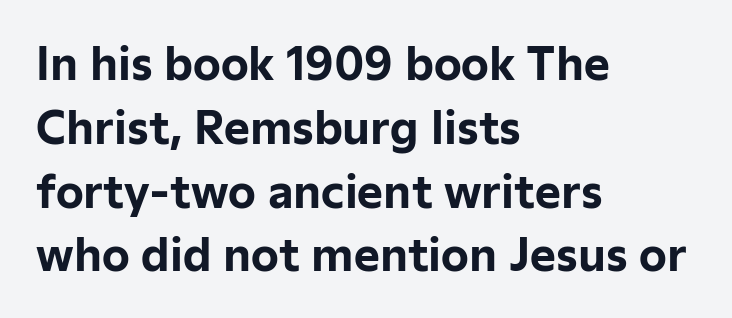
{"serif": "no", "italic": "no", "bold": "yes", "weight": "bold", "width": "normal", "stroke_contrast": "low", "x_height": "medium", "monospaced": "no", "underline": "no", "align": "left", "line_spacing": "normal", "line_spacing_ratio": 1.45, "letter_spacing": "normal", "letter_spacing_em": 0.0, "glyph_px": 44}
